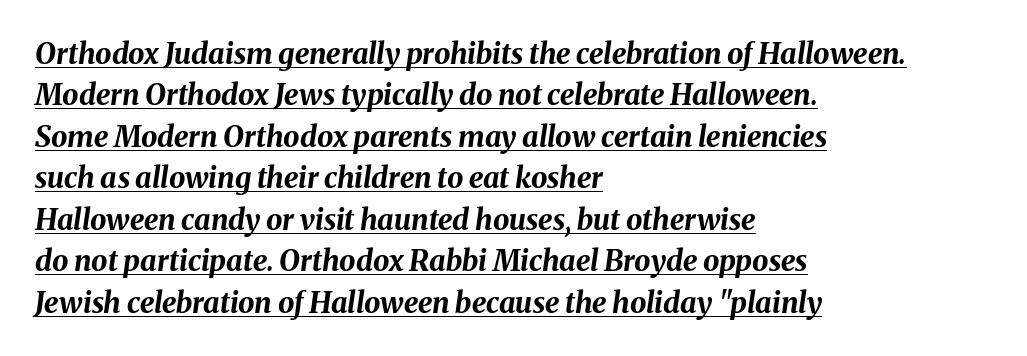
Q: Is the text bold? A: Yes.
Q: Is the text italic (slanted)? A: Yes, it leans right by about 8 degrees.
Q: Is the text underlined? A: Yes.
Q: How is the paragraph aligned? A: Left-aligned.
Q: Is the spacing between letters normal or unusually wide? A: Normal.
Q: Is the spacing between lines tight, normal or loose? A: Normal.
Q: Width (condensed, normal, or wide)? A: Normal.
Q: Stroke contrast? A: Medium.
Q: x-height? A: Medium.
Q: Monospaced? A: No.
